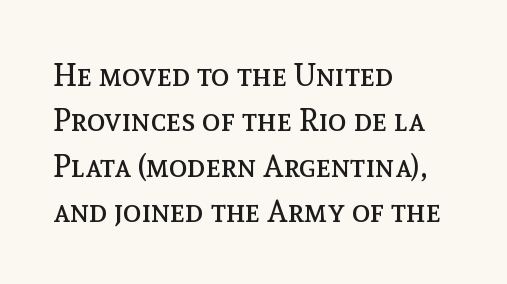
Each line starts at the same left margin while the right side varies. Whoever set this chose a conventional vertical rhythm. Unmarked baselines from the first word to the last. Think of a printed novel: that variable character pitch is what you see here.
